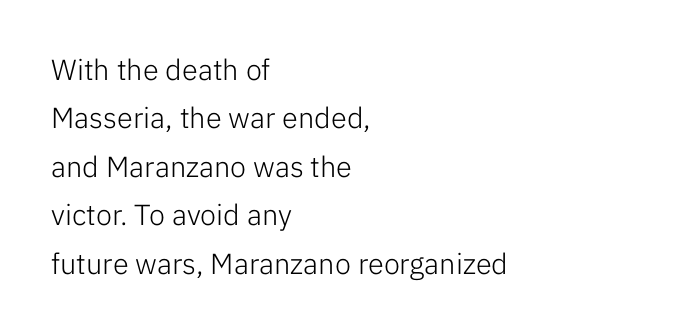
The image shows 29 px light sans-serif type, upright; set left-aligned, normal line spacing (1.67x), normal letter spacing, not underlined; low stroke contrast and a medium x-height.
